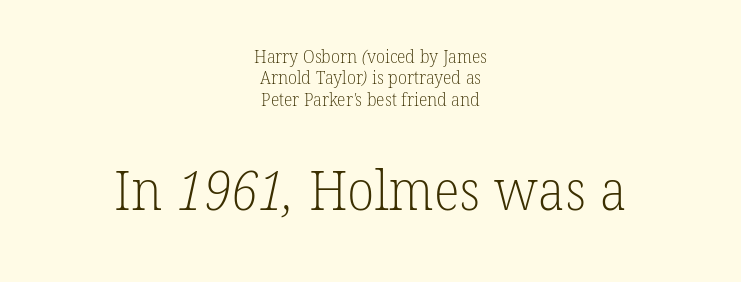
The image shows 55 px light serif type; set centered, line spacing 1.19x, normal letter spacing, not underlined; the second (bottom) block is 3.06x larger; low stroke contrast and a medium x-height.
